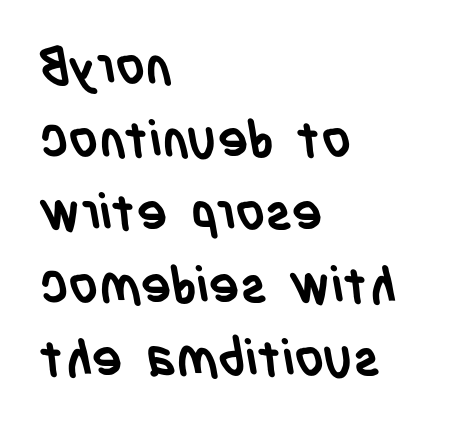
{"serif": "no", "bold": "yes", "weight": "semibold", "width": "condensed", "stroke_contrast": "low", "x_height": "large", "monospaced": "no", "underline": "no", "align": "left", "line_spacing": "normal", "line_spacing_ratio": 1.43, "letter_spacing": "normal", "letter_spacing_em": 0.0, "glyph_px": 51}
